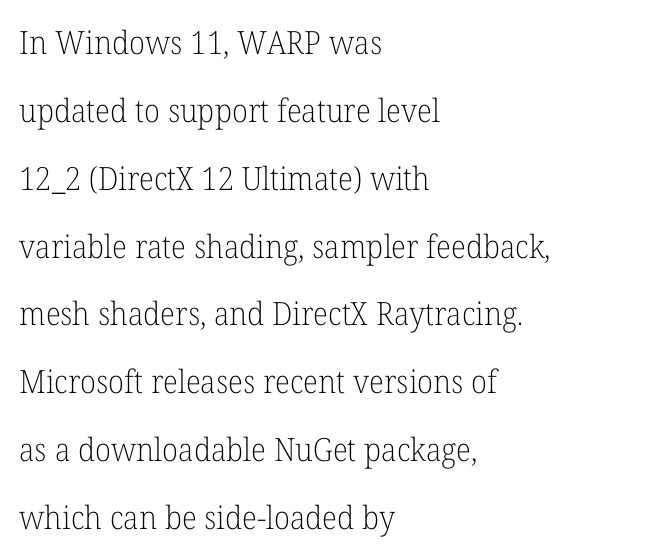
Q: Is the text bold? A: No.
Q: Is the text italic (slanted)? A: No, it is upright.
Q: Is the typeface a serif or a sans-serif typeface? A: Serif.
Q: Is the text underlined? A: No.
Q: How is the paragraph aligned? A: Left-aligned.
Q: Is the spacing between letters normal or unusually wide? A: Normal.
Q: Is the spacing between lines tight, normal or loose? A: Loose.
Q: Width (condensed, normal, or wide)? A: Normal.
Q: Stroke contrast? A: Low.
Q: x-height? A: Medium.
Q: Monospaced? A: No.
